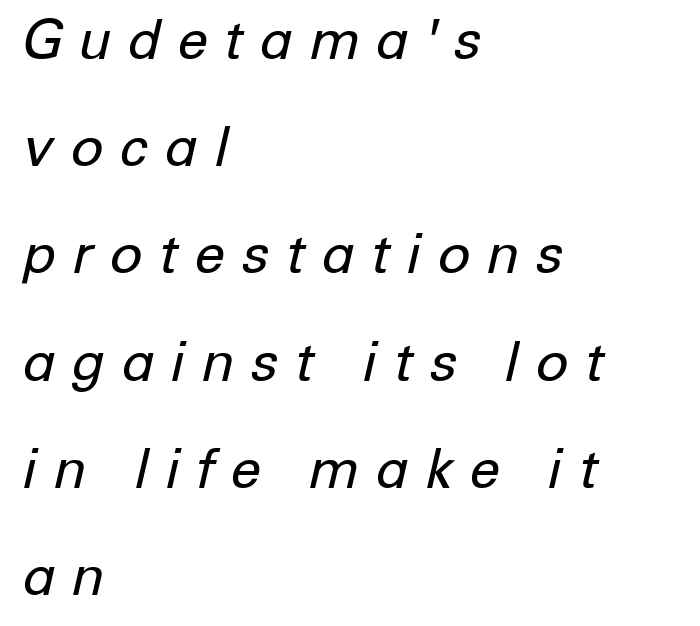
The image shows 55 px regular-weight type, italic (leaning right); set left-aligned, loose line spacing (1.95x), unusually wide letter spacing (+0.28 em), not underlined; low stroke contrast and a medium x-height.
